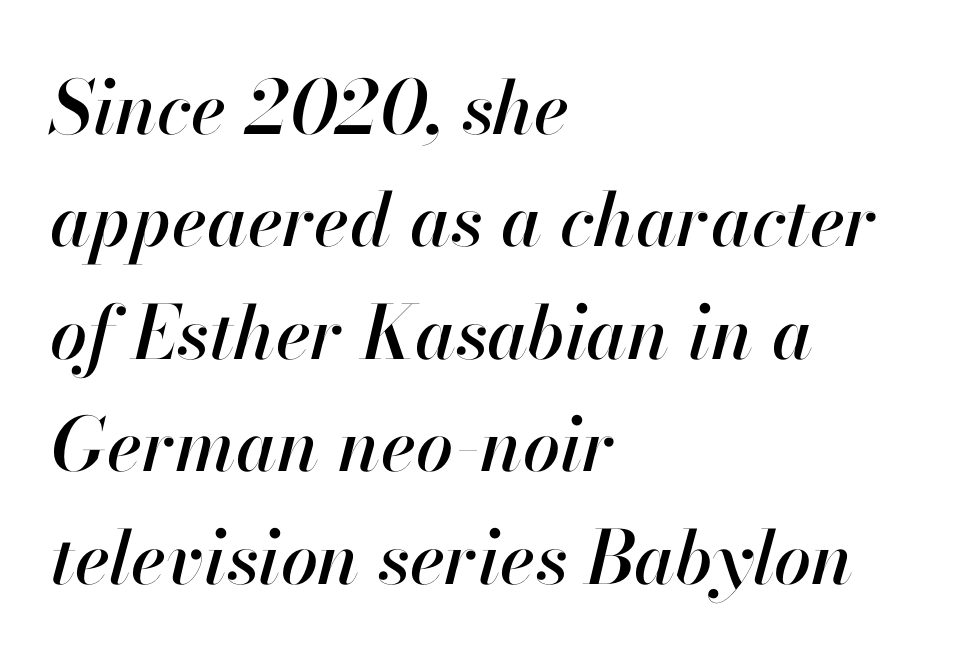
Q: Is the text italic (slanted)? A: Yes, it leans right by about 13 degrees.
Q: Is the text underlined? A: No.
Q: How is the paragraph aligned? A: Left-aligned.
Q: Is the spacing between letters normal or unusually wide? A: Normal.
Q: Is the spacing between lines tight, normal or loose? A: Normal.
Q: Width (condensed, normal, or wide)? A: Normal.
Q: Stroke contrast? A: High.
Q: x-height? A: Small.
Q: Monospaced? A: No.
